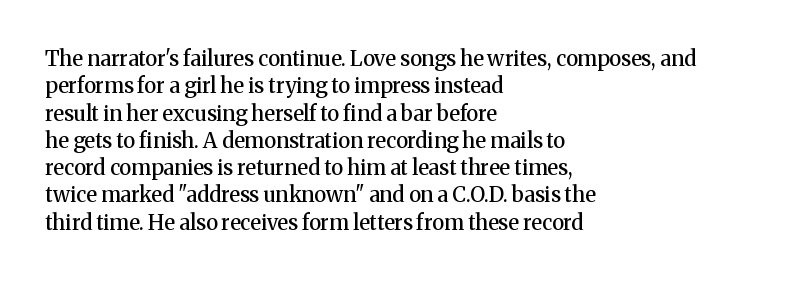
Q: Is the text bold? A: Semi-bold.
Q: Is the text italic (slanted)? A: No, it is upright.
Q: Is the text underlined? A: No.
Q: How is the paragraph aligned? A: Left-aligned.
Q: Is the spacing between letters normal or unusually wide? A: Normal.
Q: Is the spacing between lines tight, normal or loose? A: Normal.
